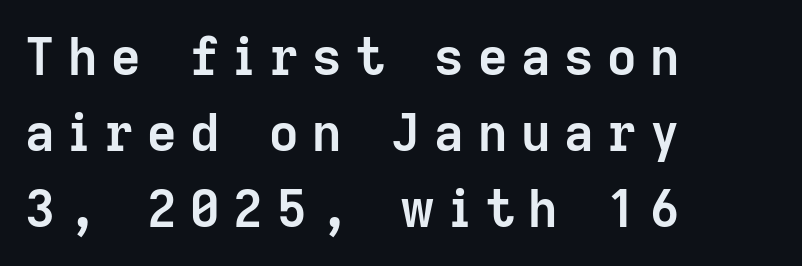
{"serif": "no", "italic": "no", "bold": "yes", "weight": "semibold", "width": "normal", "stroke_contrast": "low", "x_height": "medium", "monospaced": "no", "underline": "no", "align": "left", "line_spacing": "normal", "line_spacing_ratio": 1.49, "letter_spacing": "wide", "letter_spacing_em": 0.27, "glyph_px": 51}
